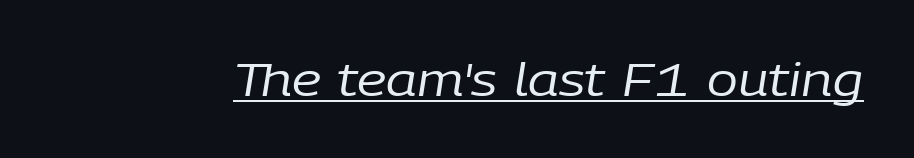
{"italic": "yes", "lean": "right", "slant_degrees": 9, "bold": "no", "weight": "regular", "width": "normal", "stroke_contrast": "low", "x_height": "medium", "monospaced": "no", "underline": "yes", "letter_spacing": "normal", "letter_spacing_em": 0.0, "glyph_px": 46}
